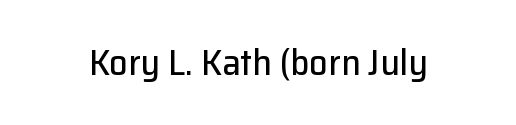
{"serif": "no", "italic": "no", "width": "normal", "stroke_contrast": "low", "x_height": "medium", "monospaced": "no", "underline": "no", "letter_spacing": "normal", "letter_spacing_em": 0.0, "glyph_px": 37}
